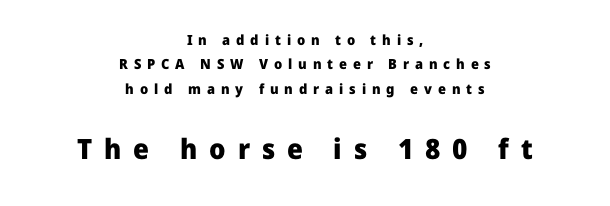
Underlining? Definitely not there. The typesetting leans heavy: a genuine bold. The face used here appears at its bigger size in the lower chunk. Serifs: no, the terminals of the letterforms are clean. Character widths vary here, with narrow letters taking less room than wide ones. Look at the tracking — it's clearly loosened, letters drifting apart.
